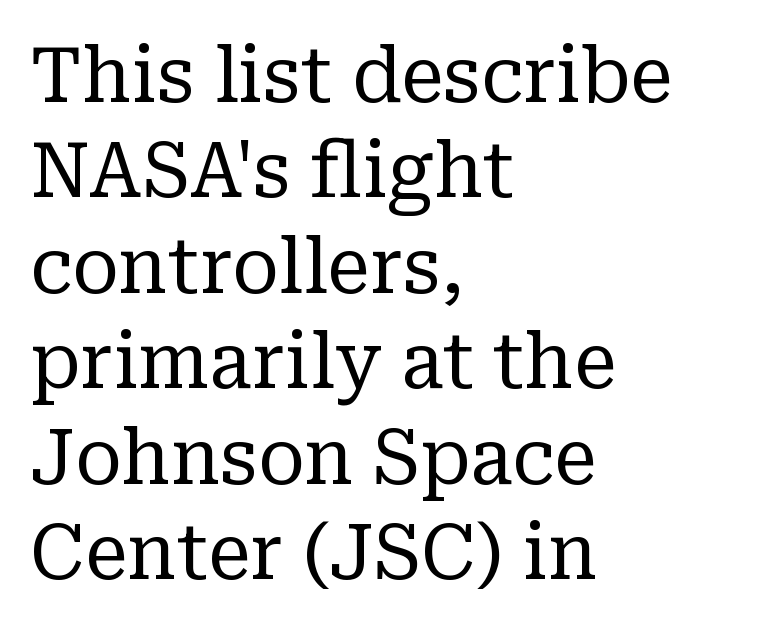
The image shows 77 px regular-weight serif type, upright; set left-aligned, line spacing 1.24x, normal letter spacing, not underlined; low stroke contrast and a medium x-height.
